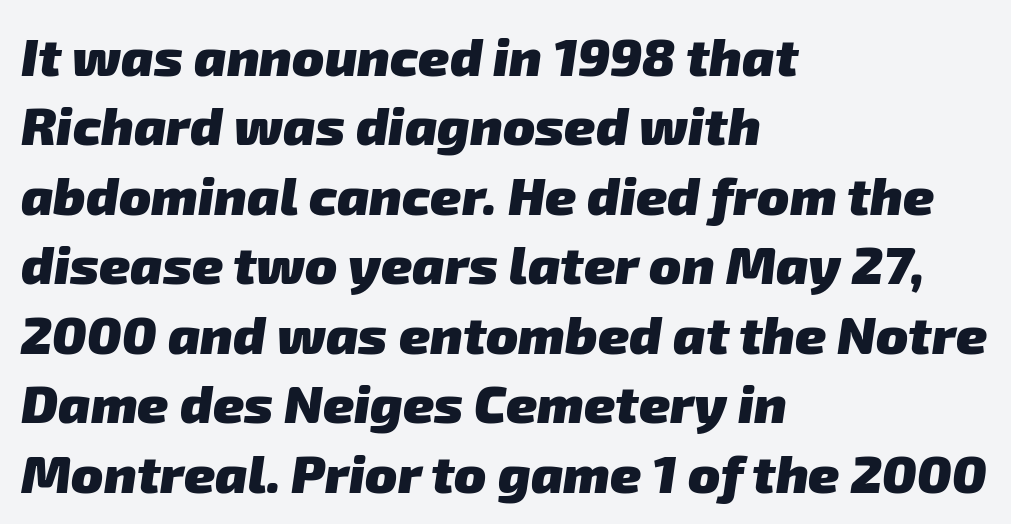
You could not count columns in this text — the font is proportionally spaced. Lines of text with bare space underneath. Typeset ragged right — the left edge is the straight one. Plenty of ink on the page — the face is bold. Nope, no serifs anywhere on these letters. There is no visible air inserted between adjacent glyphs.
